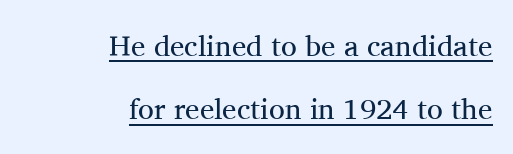
These lines were composed using upright roman letters. Regarding leading, the lines here are spaced well apart. Small tapered or slab feet sit at the stroke ends, so this counts as serif. Stem width sits at or under what a default text font uses. Looks like regular typesetting: each glyph gets only the width it needs. A student would call this right alignment; a typographer would say flush right, rag left.
